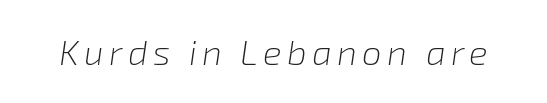
Q: Is the text bold? A: No.
Q: Is the text italic (slanted)? A: Yes, it leans right by about 8 degrees.
Q: Is the text underlined? A: No.
Q: Width (condensed, normal, or wide)? A: Normal.
Q: Stroke contrast? A: Low.
Q: x-height? A: Medium.
Q: Monospaced? A: No.
